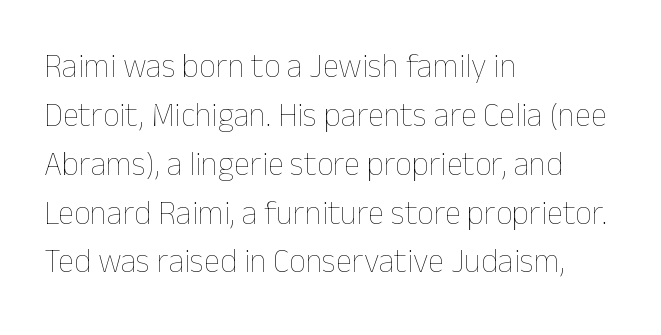
Q: Is the text bold? A: No.
Q: Is the text italic (slanted)? A: No, it is upright.
Q: Is the text underlined? A: No.
Q: How is the paragraph aligned? A: Left-aligned.
Q: Is the spacing between letters normal or unusually wide? A: Normal.
Q: Is the spacing between lines tight, normal or loose? A: Normal.
Q: Width (condensed, normal, or wide)? A: Normal.
Q: Stroke contrast? A: Low.
Q: x-height? A: Medium.
Q: Monospaced? A: No.
